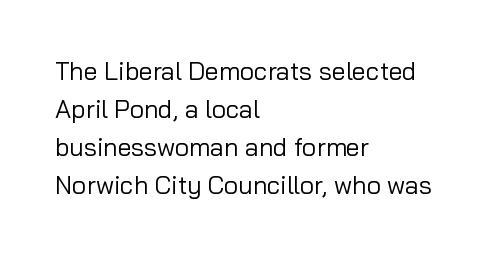
The image shows 25 px text type, upright; set left-aligned, normal line spacing (1.52x), normal letter spacing, not underlined.
